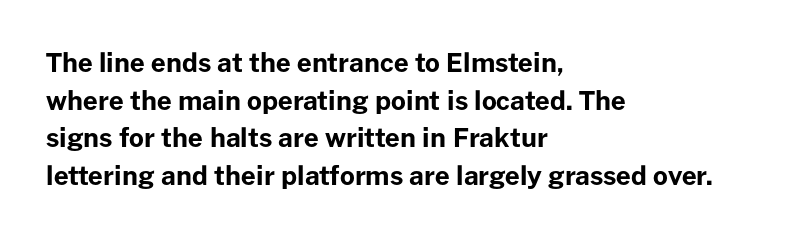
Q: Is the text bold? A: Yes.
Q: Is the text italic (slanted)? A: No, it is upright.
Q: Is the text underlined? A: No.
Q: How is the paragraph aligned? A: Left-aligned.
Q: Is the spacing between letters normal or unusually wide? A: Normal.
Q: Is the spacing between lines tight, normal or loose? A: Normal.
